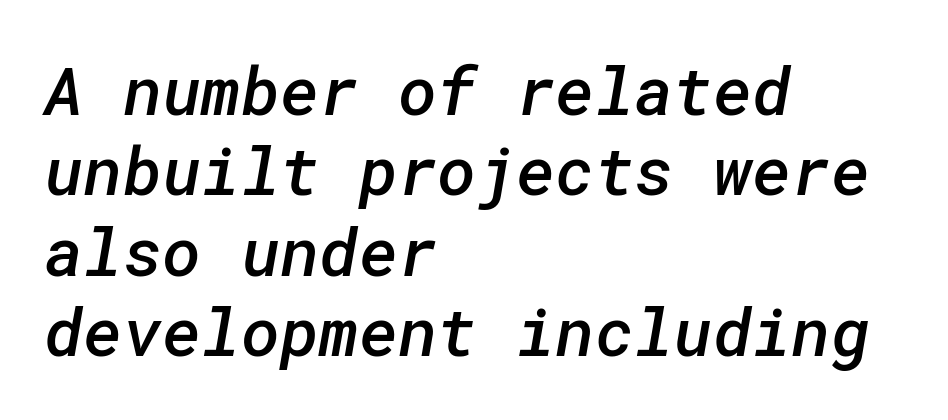
{"serif": "no", "bold": "semi", "weight": "semibold", "width": "normal", "stroke_contrast": "low", "x_height": "medium", "underline": "no", "align": "left", "line_spacing_ratio": 1.2, "letter_spacing": "normal", "letter_spacing_em": 0.0, "glyph_px": 67}
